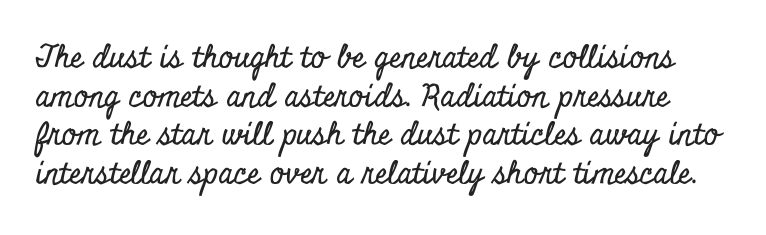
{"serif": "yes", "width": "condensed", "stroke_contrast": "low", "x_height": "small", "monospaced": "no", "underline": "no", "line_spacing": "normal", "line_spacing_ratio": 1.25, "letter_spacing": "normal", "letter_spacing_em": 0.0, "glyph_px": 31}
